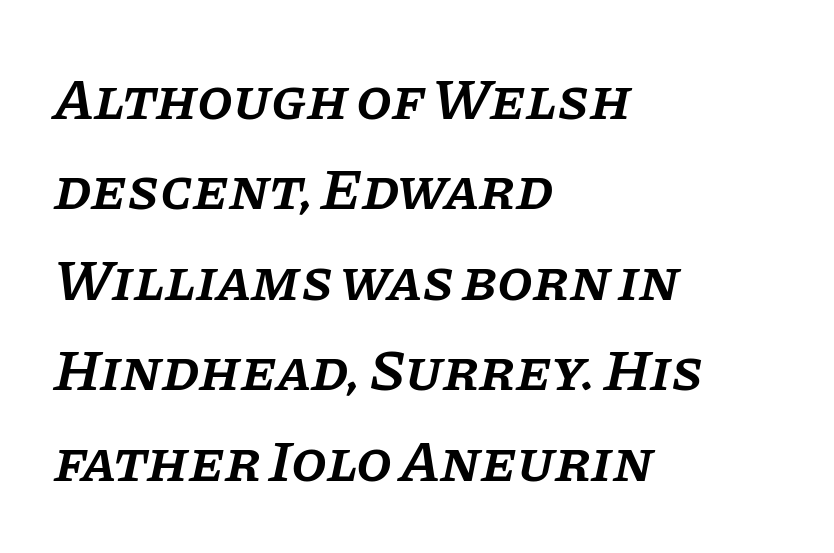
Q: Is the text bold? A: Semi-bold.
Q: Is the text italic (slanted)? A: Yes, it leans right by about 11 degrees.
Q: Is the typeface a serif or a sans-serif typeface? A: Serif.
Q: Is the text underlined? A: No.
Q: How is the paragraph aligned? A: Left-aligned.
Q: Is the spacing between letters normal or unusually wide? A: Normal.
Q: Is the spacing between lines tight, normal or loose? A: Normal.
Q: Width (condensed, normal, or wide)? A: Normal.
Q: Stroke contrast? A: Low.
Q: x-height? A: Large.
Q: Monospaced? A: No.
